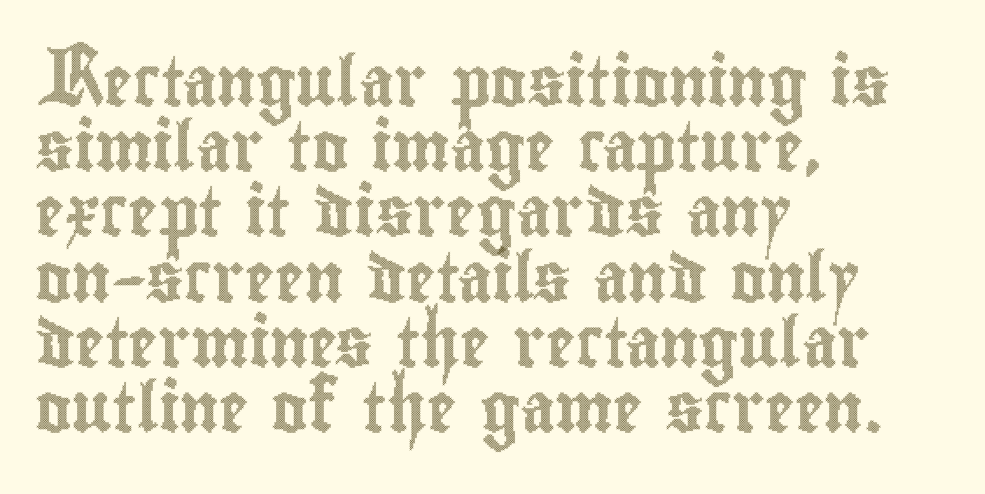
Q: Is the text italic (slanted)? A: No, it is upright.
Q: Is the text underlined? A: No.
Q: How is the paragraph aligned? A: Left-aligned.
Q: Is the spacing between letters normal or unusually wide? A: Normal.
Q: Is the spacing between lines tight, normal or loose? A: Normal.
Q: Width (condensed, normal, or wide)? A: Condensed.
Q: x-height? A: Small.
Q: Monospaced? A: No.
